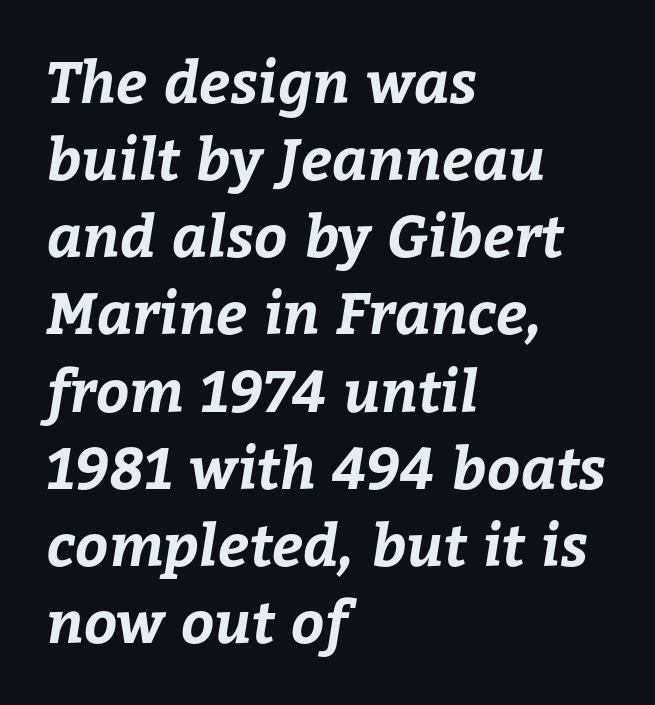
Looks like regular typesetting: each glyph gets only the width it needs. Inter-character spacing is left at the font's built-in metrics. These lines carry a lot of weight — the face is fully bold. Glance below the letters and you will spot only blank space. Does the leading feel generous? No, just average.
